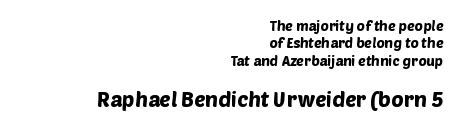
The image shows 21 px text type; set right-aligned, normal line spacing (1.25x), normal letter spacing, not underlined; the second (bottom) block is 1.5x larger.
